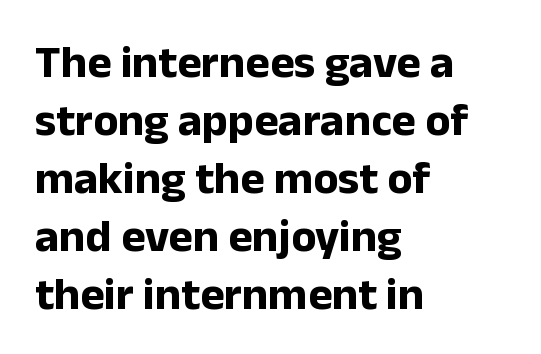
The image shows 46 px bold sans-serif type, upright; set left-aligned, normal line spacing (1.26x), normal letter spacing, not underlined; low stroke contrast and a medium x-height.
